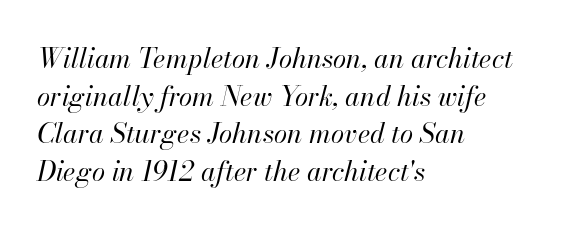
{"italic": "yes", "lean": "right", "slant_degrees": 13, "bold": "no", "underline": "no", "align": "left", "line_spacing": "normal", "line_spacing_ratio": 1.39, "letter_spacing": "normal", "letter_spacing_em": 0.0, "glyph_px": 27}
